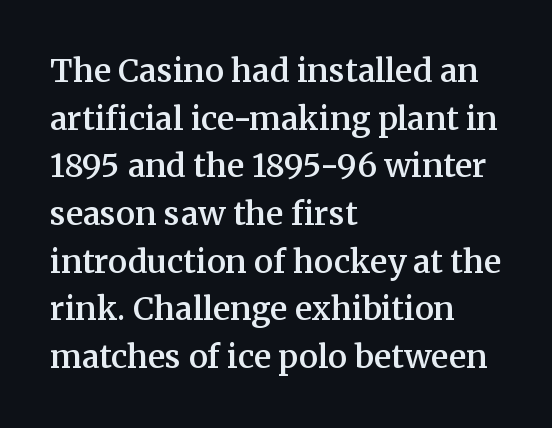
One-word summary of the alignment: left. Between one letter and the next there's only the usual sliver of space. Note: serifs present on the glyphs. It's the straight-up-and-down kind of type.
